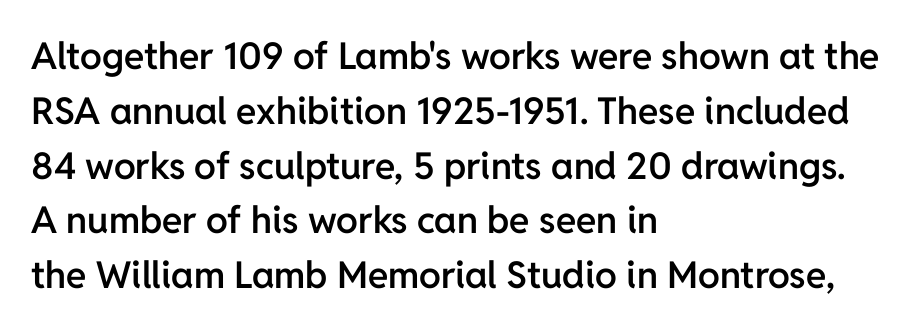
Q: Is the text bold? A: Semi-bold.
Q: Is the text italic (slanted)? A: No, it is upright.
Q: Is the typeface a serif or a sans-serif typeface? A: Sans-serif.
Q: Is the text underlined? A: No.
Q: How is the paragraph aligned? A: Left-aligned.
Q: Is the spacing between letters normal or unusually wide? A: Normal.
Q: Is the spacing between lines tight, normal or loose? A: Normal.
Q: Width (condensed, normal, or wide)? A: Normal.
Q: Stroke contrast? A: Low.
Q: x-height? A: Medium.
Q: Monospaced? A: No.
